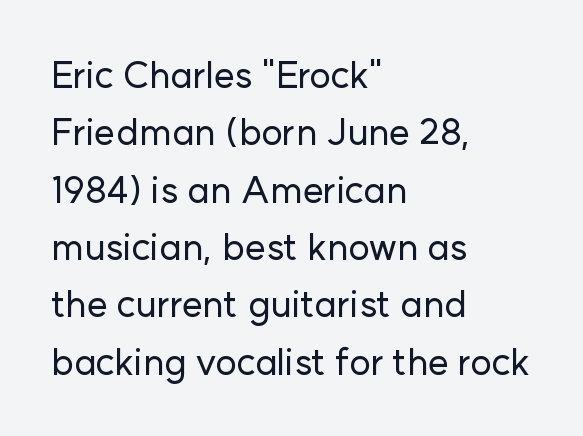
Check where the strokes stop: nothing finishes them off — pure sans. Whoever set this chose a conventional vertical rhythm. Ordinary non-slanted type is in use. Underlining? Definitely not there. Line starts are locked; line ends wander. These lines are rendered in a variable-pitch font.
